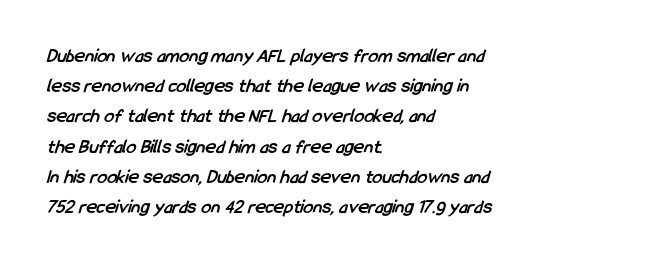
Caption: multi-line text, flush left, ragged right. Emphasis by weight is at full strength: bold. Normally led — the rows are evenly, conventionally spaced. The passage shown is not underscored anywhere. Between one letter and the next there's only the usual sliver of space.
